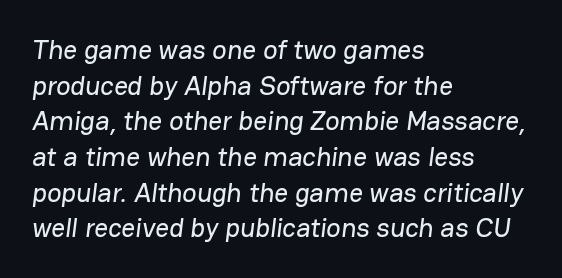
Short note: letters normally spaced. If you drew a ruler down the left edge, every line would touch it. The area under the type is left untouched. Reading down the column, the eye jumps a familiar distance to each next line.
